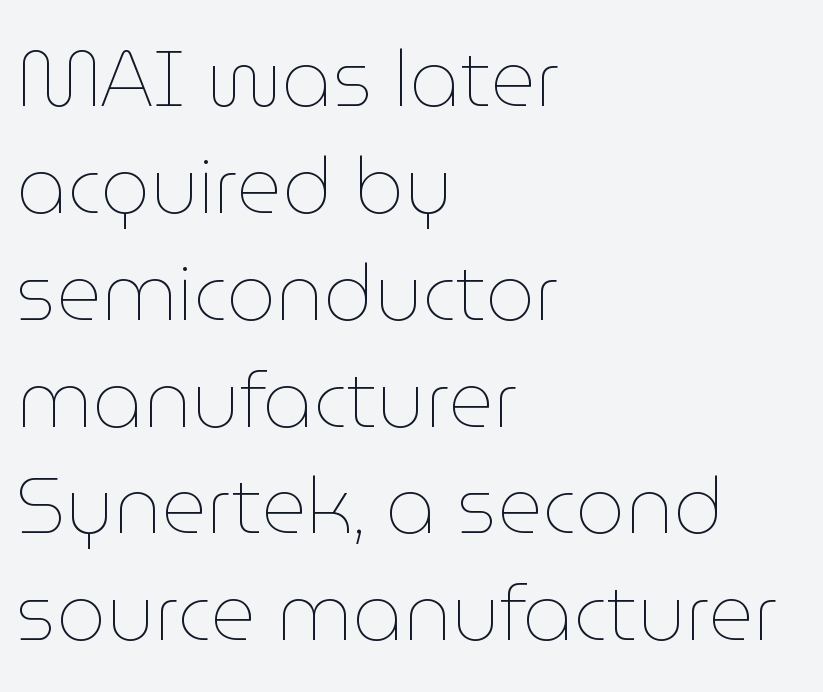
The image shows 78 px thin type, upright; set left-aligned, normal line spacing (1.37x), normal letter spacing, not underlined; low stroke contrast and a medium x-height.
